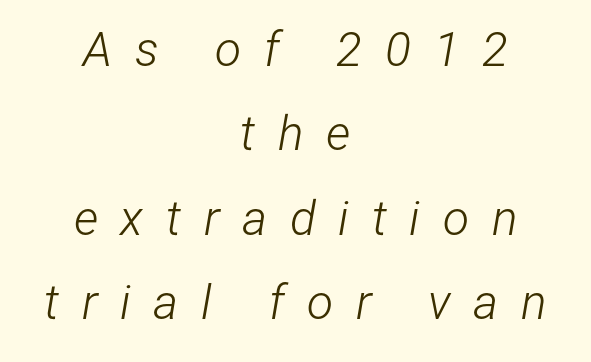
Each letter keeps its own natural width here, so spacing adapts to shape. Stroke mass is kept to a normal reading level or below. The rag falls on both sides of this text block equally. Tracking here is generous; glyphs stand well apart from one another.
